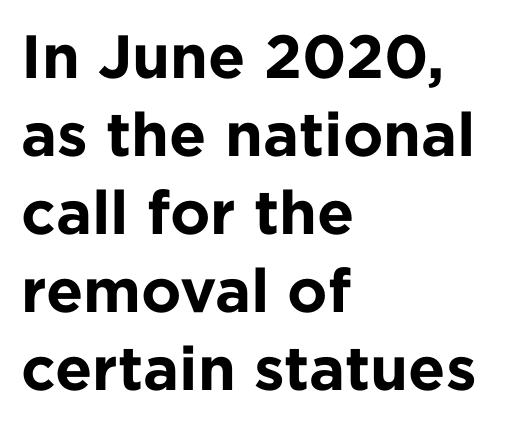
Q: Is the text bold? A: Yes.
Q: Is the text italic (slanted)? A: No, it is upright.
Q: Is the typeface a serif or a sans-serif typeface? A: Sans-serif.
Q: Is the text underlined? A: No.
Q: How is the paragraph aligned? A: Left-aligned.
Q: Is the spacing between letters normal or unusually wide? A: Normal.
Q: Is the spacing between lines tight, normal or loose? A: Normal.
Q: Width (condensed, normal, or wide)? A: Normal.
Q: Stroke contrast? A: Low.
Q: x-height? A: Medium.
Q: Monospaced? A: No.
